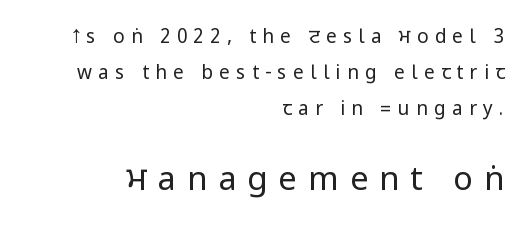
The image shows 33 px regular-weight, condensed sans-serif type, upright; set right-aligned, line spacing 1.89x, unusually wide letter spacing (+0.33 em), not underlined; the second (bottom) block is 1.74x larger; low stroke contrast.
